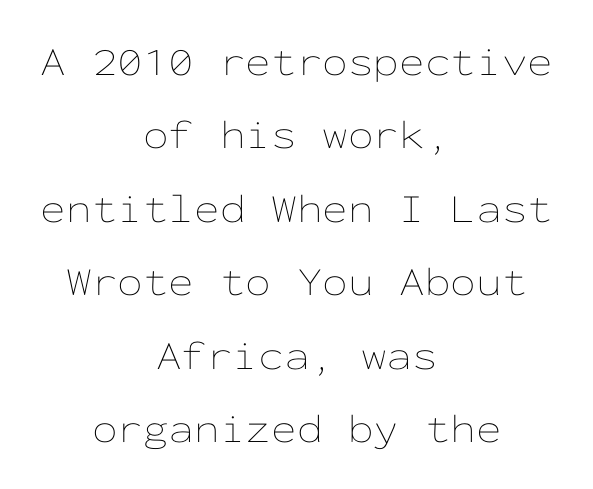
{"italic": "no", "bold": "no", "weight": "thin", "width": "wide", "stroke_contrast": "low", "x_height": "medium", "monospaced": "yes", "underline": "no", "align": "center", "line_spacing_ratio": 1.79, "letter_spacing": "normal", "letter_spacing_em": 0.0, "glyph_px": 41}
